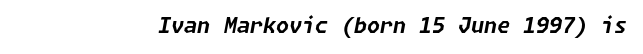
Pretty heavy lettering here — definitely bold. Each word holds together tightly as a unit, with standard inter-letter gaps. Emphasis-style slanted type is in use. Only glyphs here, with clear space below each row.
